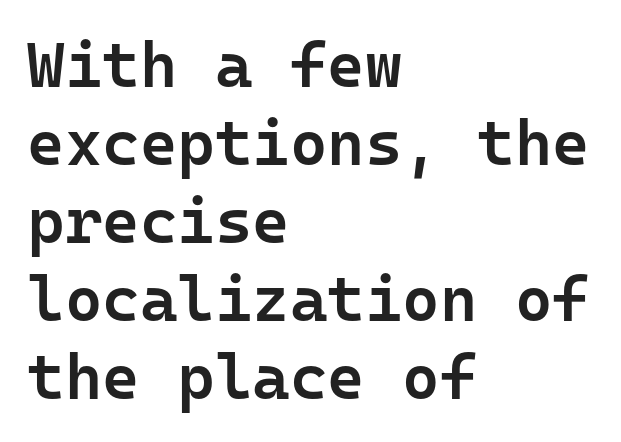
The image shows 64 px semibold sans-serif type, upright, monospaced; set left-aligned, line spacing 1.22x, normal letter spacing, not underlined; low stroke contrast and a medium x-height.
